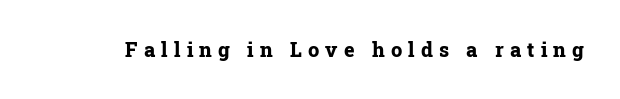
Q: Is the text bold? A: Yes.
Q: Is the text italic (slanted)? A: No, it is upright.
Q: Is the text underlined? A: No.
Q: Is the spacing between letters normal or unusually wide? A: Unusually wide.
